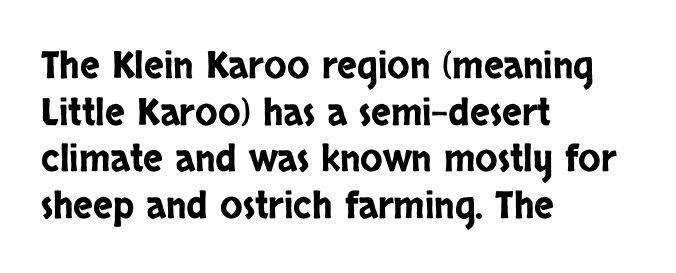
The image shows 37 px condensed sans-serif type, upright; set left-aligned, normal line spacing (1.26x), normal letter spacing, not underlined; low stroke contrast and a large x-height.
